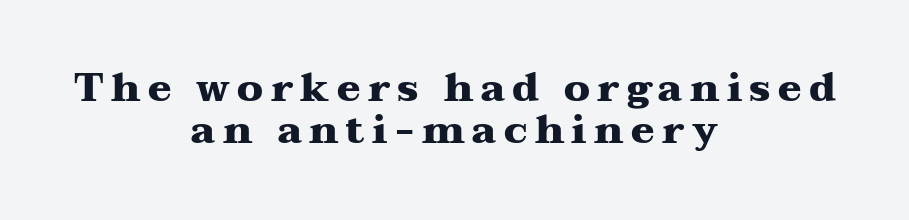
{"serif": "yes", "italic": "no", "bold": "yes", "weight": "heavy", "width": "wide", "stroke_contrast": "medium", "x_height": "medium", "monospaced": "no", "underline": "no", "align": "center", "line_spacing": "tight", "line_spacing_ratio": 1.08, "glyph_px": 39}
